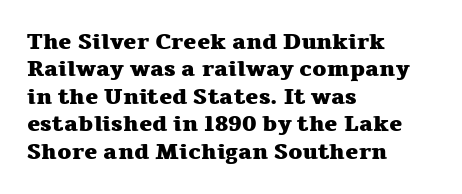
Q: Is the text bold? A: Yes.
Q: Is the text italic (slanted)? A: No, it is upright.
Q: Is the text underlined? A: No.
Q: How is the paragraph aligned? A: Left-aligned.
Q: Is the spacing between letters normal or unusually wide? A: Normal.
Q: Is the spacing between lines tight, normal or loose? A: Normal.
